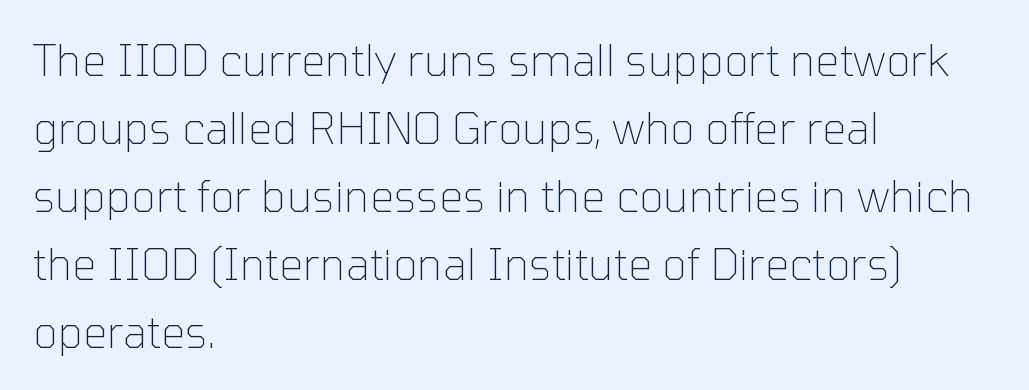
Tall strokes in this sample are plumb rather than angled. The rendering uses natural spacing where letterforms have individual widths. Notice how descenders clear the ascenders below comfortably — that's standard leading. Look at the tracking — it's just the regular setting, nothing added. Letters have the restrained weight of plain body copy at most. Has an underline been added? It has not.
